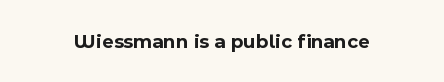
Q: Is the text bold? A: Yes.
Q: Is the text italic (slanted)? A: No, it is upright.
Q: Is the text underlined? A: No.
Q: Is the spacing between letters normal or unusually wide? A: Normal.
